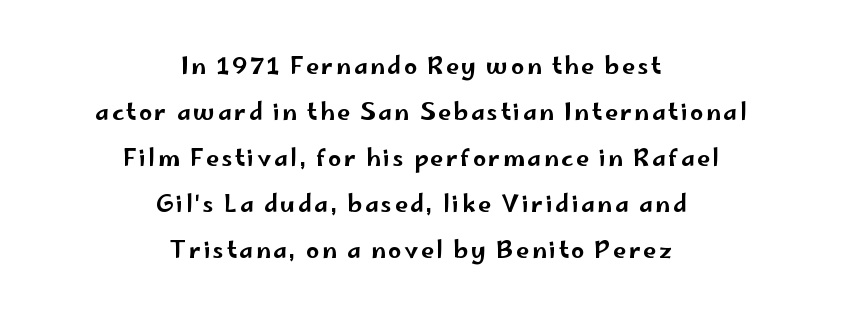
Q: Is the text italic (slanted)? A: No, it is upright.
Q: Is the text underlined? A: No.
Q: How is the paragraph aligned? A: Centered.
Q: Is the spacing between lines tight, normal or loose? A: Loose.
